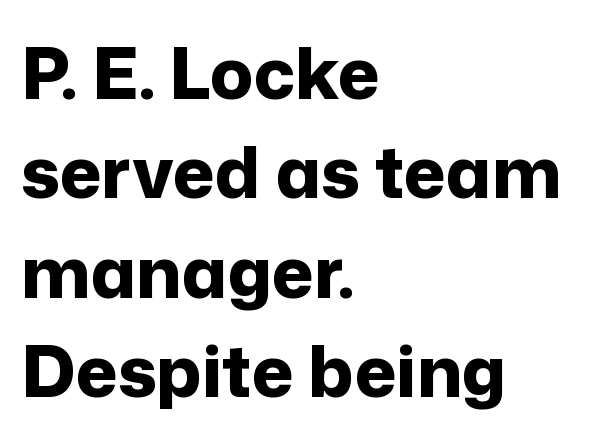
Q: Is the text bold? A: Yes.
Q: Is the text italic (slanted)? A: No, it is upright.
Q: Is the typeface a serif or a sans-serif typeface? A: Sans-serif.
Q: Is the text underlined? A: No.
Q: How is the paragraph aligned? A: Left-aligned.
Q: Is the spacing between letters normal or unusually wide? A: Normal.
Q: Is the spacing between lines tight, normal or loose? A: Normal.
Q: Width (condensed, normal, or wide)? A: Normal.
Q: Stroke contrast? A: Low.
Q: x-height? A: Medium.
Q: Monospaced? A: No.
